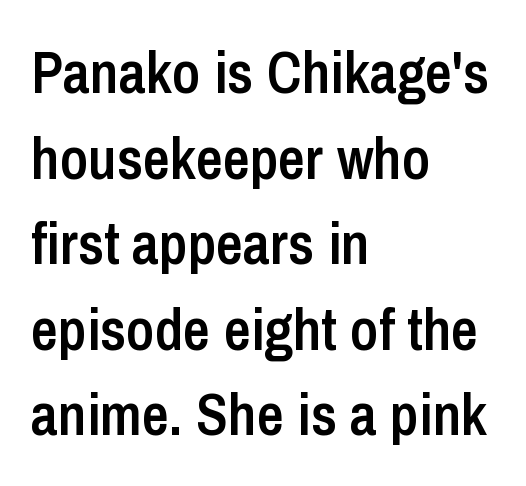
Plain, unruled lines of type. Type style note: lacks serifs. The letters advance in unequal steps, a hallmark of proportional type. Regular leading.
